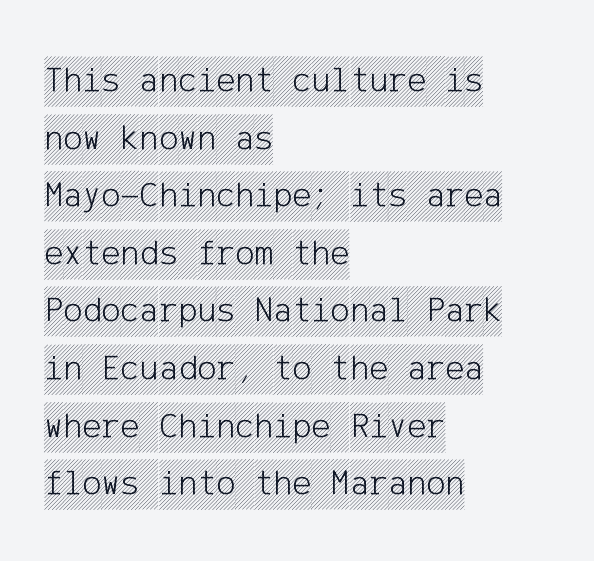
Q: Is the text italic (slanted)? A: No, it is upright.
Q: Is the text underlined? A: No.
Q: How is the paragraph aligned? A: Left-aligned.
Q: Is the spacing between letters normal or unusually wide? A: Normal.
Q: Is the spacing between lines tight, normal or loose? A: Normal.
Q: Width (condensed, normal, or wide)? A: Condensed.
Q: x-height? A: Large.
